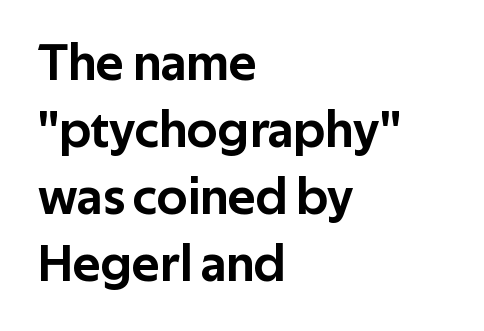
Q: Is the text italic (slanted)? A: No, it is upright.
Q: Is the typeface a serif or a sans-serif typeface? A: Sans-serif.
Q: Is the text underlined? A: No.
Q: How is the paragraph aligned? A: Left-aligned.
Q: Is the spacing between letters normal or unusually wide? A: Normal.
Q: Is the spacing between lines tight, normal or loose? A: Normal.
Q: Width (condensed, normal, or wide)? A: Normal.
Q: Stroke contrast? A: Low.
Q: x-height? A: Medium.
Q: Monospaced? A: No.
